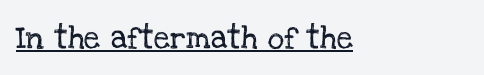
The image shows 23 px text type, upright; set left-aligned, normal letter spacing, underlined.
